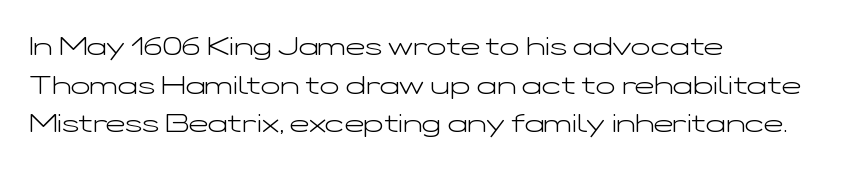
{"italic": "no", "bold": "no", "underline": "no", "align": "left", "line_spacing": "normal", "line_spacing_ratio": 1.49, "letter_spacing": "normal", "letter_spacing_em": 0.0, "glyph_px": 26}
